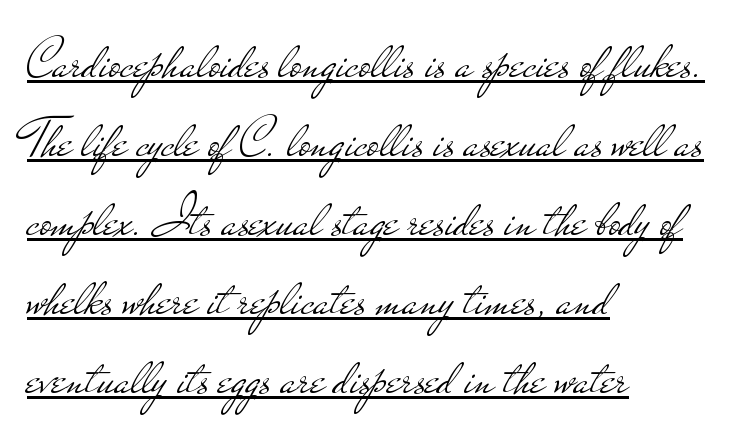
The image shows 56 px light, wide sans-serif type; set left-aligned, normal line spacing (1.41x), normal letter spacing, underlined; low stroke contrast and a small x-height.
